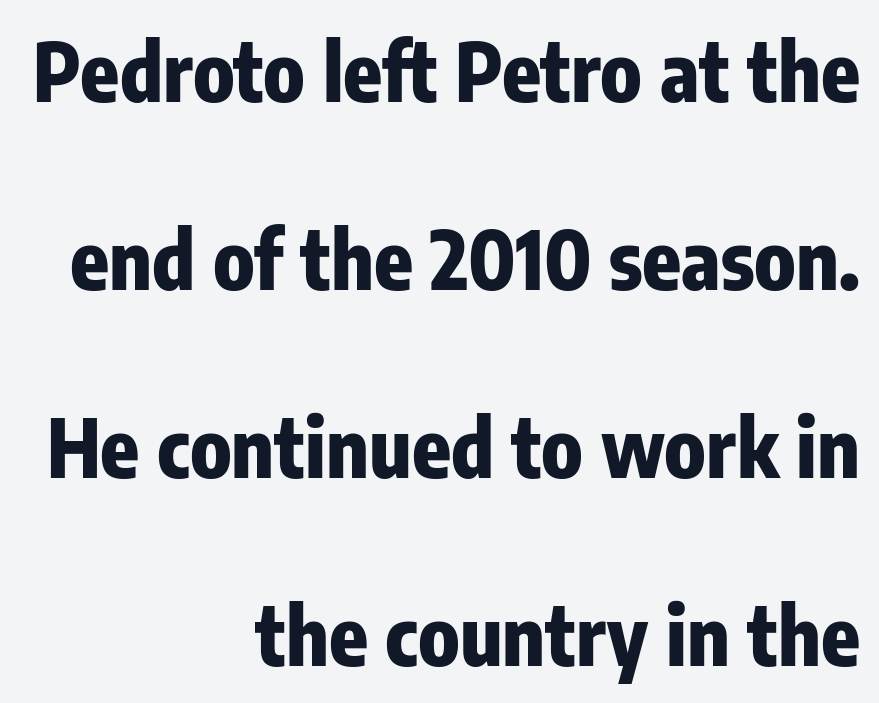
{"serif": "no", "italic": "no", "bold": "yes", "weight": "heavy", "width": "condensed", "stroke_contrast": "low", "x_height": "medium", "monospaced": "no", "underline": "no", "align": "right", "line_spacing": "loose", "line_spacing_ratio": 2.35, "letter_spacing": "normal", "letter_spacing_em": 0.0, "glyph_px": 80}
